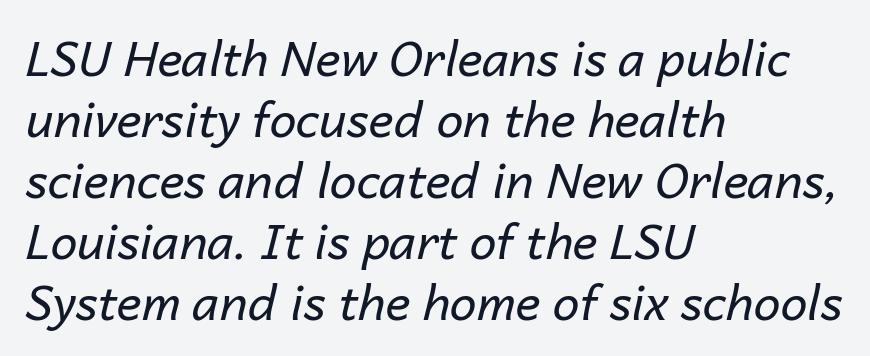
The image shows 48 px regular-weight type, italic (leaning right); set left-aligned, normal line spacing (1.27x), normal letter spacing, not underlined; low stroke contrast and a medium x-height.
